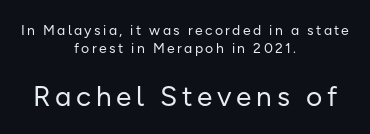
The string is rendered with underlining switched off. Do the characters align in a grid? No, the font is proportional. Unbolded letterforms with no extra heft. Whoever set this made the second block the dominant, larger element.
